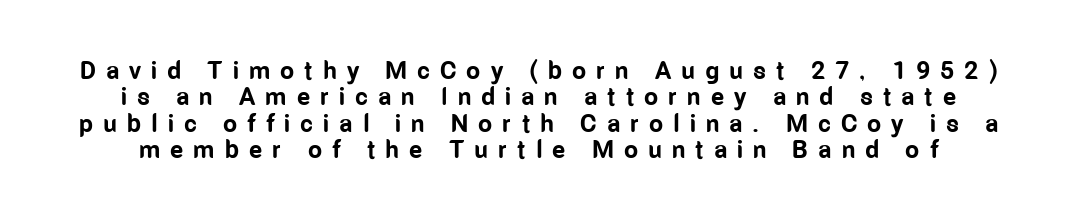
The glyphs have the mass of a bold cut. The passage shown has open, widely tracked lettering throughout. Vertical spacing — tight. The words here are not underlined. In terms of posture, this sample is upright.
